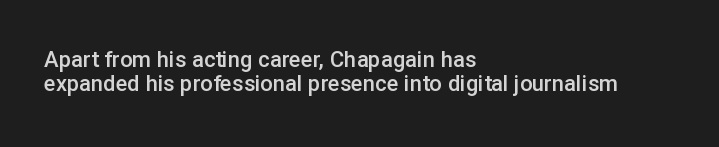
The gaps between neighbouring characters are ordinary and unremarkable. Set as a demibold, roughly 600 on the weight scale. Nope, not italic — everything's standing straight. Alignment: flush left. A typesetter would call this leading minimal, almost set solid.
